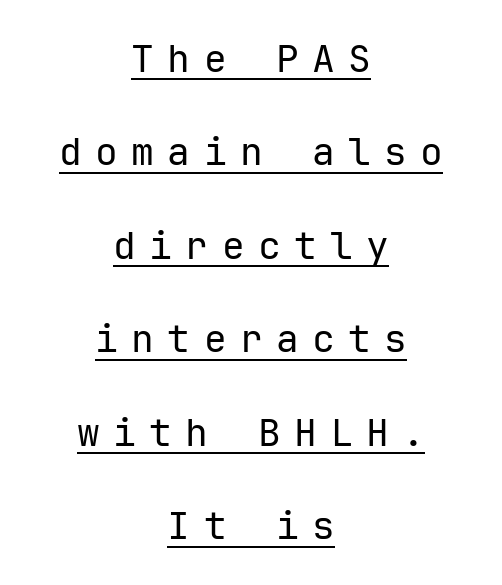
Q: Is the text bold? A: No.
Q: Is the text italic (slanted)? A: No, it is upright.
Q: Is the typeface a serif or a sans-serif typeface? A: Sans-serif.
Q: Is the text underlined? A: Yes.
Q: How is the paragraph aligned? A: Centered.
Q: Is the spacing between letters normal or unusually wide? A: Unusually wide.
Q: Is the spacing between lines tight, normal or loose? A: Loose.
Q: Width (condensed, normal, or wide)? A: Normal.
Q: Stroke contrast? A: Low.
Q: x-height? A: Medium.
